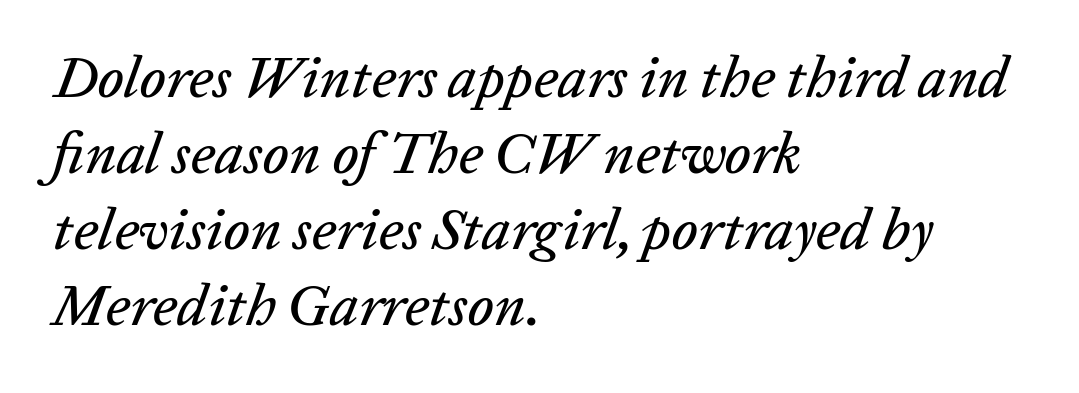
{"italic": "yes", "lean": "right", "slant_degrees": 20, "width": "normal", "stroke_contrast": "low", "x_height": "medium", "monospaced": "no", "underline": "no", "align": "left", "line_spacing": "normal", "line_spacing_ratio": 1.31, "letter_spacing": "normal", "letter_spacing_em": 0.0, "glyph_px": 58}
